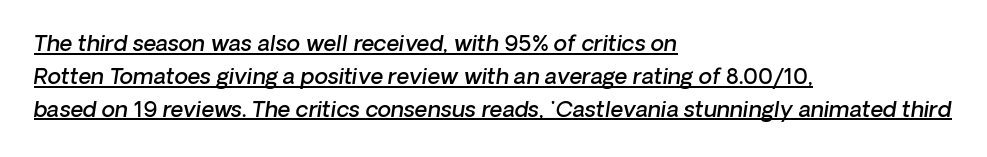
The image shows 22 px text type; set left-aligned, normal line spacing (1.49x), normal letter spacing, underlined.
